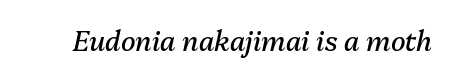
Q: Is the text bold? A: No.
Q: Is the text italic (slanted)? A: Yes, it leans right by about 13 degrees.
Q: Is the text underlined? A: No.
Q: Is the spacing between letters normal or unusually wide? A: Normal.
